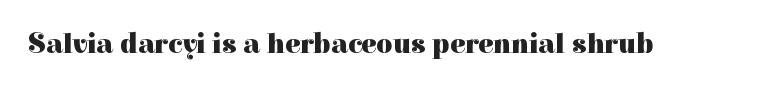
Q: Is the text bold? A: Yes.
Q: Is the text italic (slanted)? A: No, it is upright.
Q: Is the typeface a serif or a sans-serif typeface? A: Serif.
Q: Is the text underlined? A: No.
Q: Is the spacing between letters normal or unusually wide? A: Normal.
Q: Width (condensed, normal, or wide)? A: Normal.
Q: Stroke contrast? A: High.
Q: x-height? A: Medium.
Q: Monospaced? A: No.
